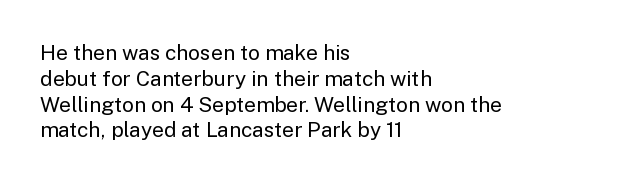
Visually the block forms a straight wall on the left and a jagged coastline on the right. This sample uses plain, unmodified letter spacing. The face looks like a standard text weight, possibly lighter. Check under the words: just untouched page. Does the lettering tilt? It doesn't — this is upright.
